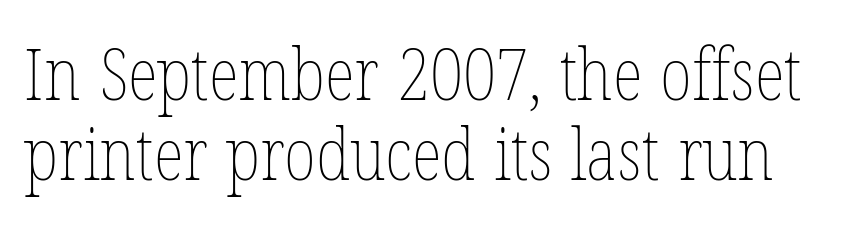
Q: Is the text bold? A: No.
Q: Is the text italic (slanted)? A: No, it is upright.
Q: Is the text underlined? A: No.
Q: Is the spacing between letters normal or unusually wide? A: Normal.
Q: Is the spacing between lines tight, normal or loose? A: Tight.
Q: Width (condensed, normal, or wide)? A: Condensed.
Q: Stroke contrast? A: Low.
Q: x-height? A: Medium.
Q: Monospaced? A: No.
